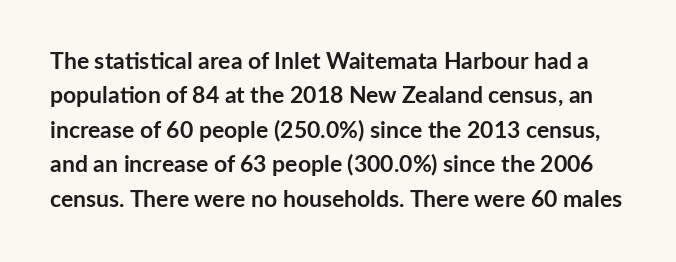
Q: Is the text bold? A: Yes.
Q: Is the text italic (slanted)? A: No, it is upright.
Q: Is the text underlined? A: No.
Q: Is the spacing between letters normal or unusually wide? A: Normal.
Q: Is the spacing between lines tight, normal or loose? A: Normal.
